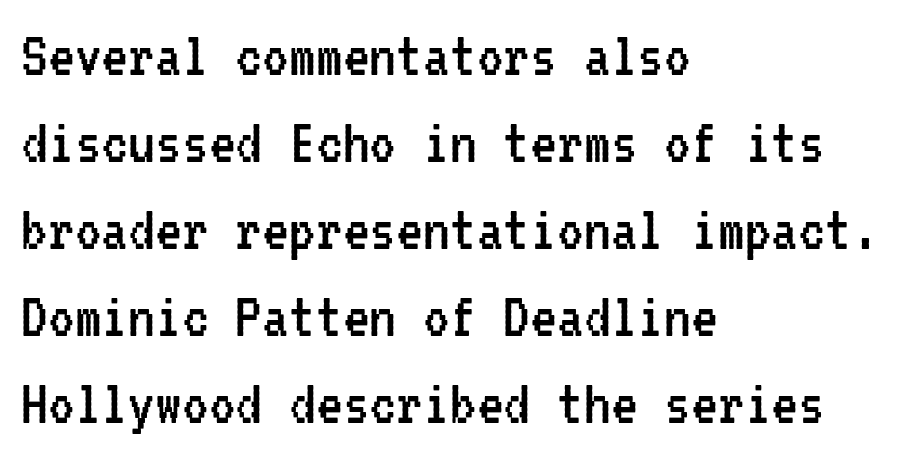
Q: Is the text bold? A: No.
Q: Is the text italic (slanted)? A: No, it is upright.
Q: Is the typeface a serif or a sans-serif typeface? A: Sans-serif.
Q: Is the text underlined? A: No.
Q: How is the paragraph aligned? A: Left-aligned.
Q: Is the spacing between letters normal or unusually wide? A: Normal.
Q: Is the spacing between lines tight, normal or loose? A: Normal.
Q: Width (condensed, normal, or wide)? A: Condensed.
Q: Stroke contrast? A: Low.
Q: x-height? A: Medium.
Q: Monospaced? A: Yes.
